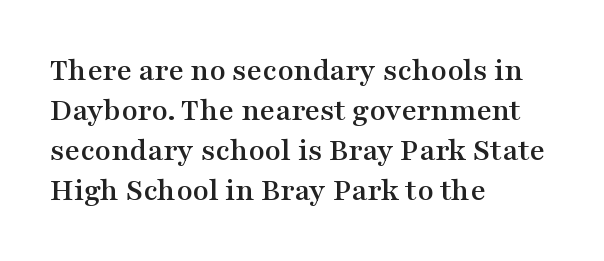
A student would call this left alignment; a typographer would say flush left, rag right. Varying glyph widths throughout — classic text-font behaviour. Every stem runs plumb, perpendicular to the baseline. The words here are not underlined. This sample uses plain, unmodified letter spacing.
